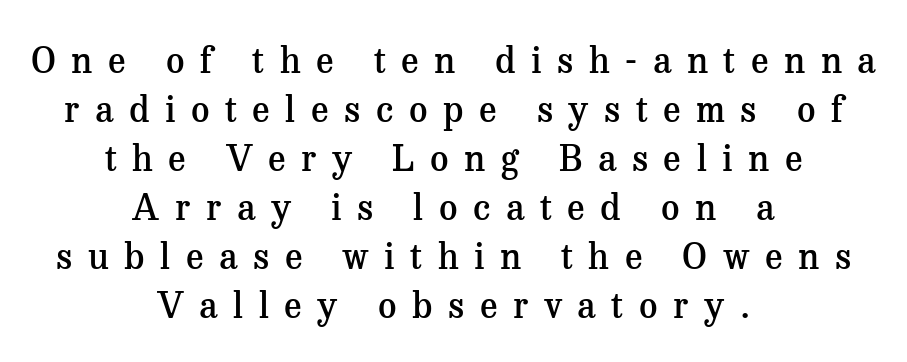
The image shows 36 px semibold serif type, upright; set centered, normal line spacing (1.36x), unusually wide letter spacing (+0.43 em), not underlined; medium stroke contrast and a medium x-height.
